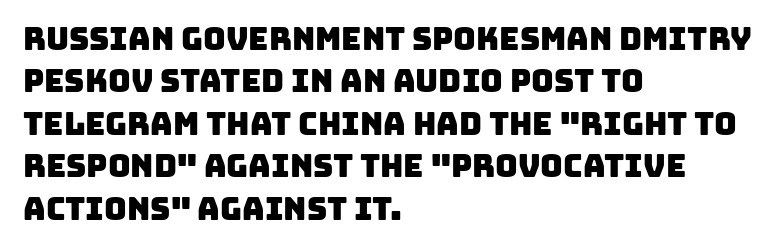
{"serif": "no", "width": "normal", "stroke_contrast": "low", "x_height": "large", "monospaced": "no", "underline": "no", "align": "left", "line_spacing": "normal", "line_spacing_ratio": 1.37, "letter_spacing": "normal", "letter_spacing_em": 0.0, "glyph_px": 31}
